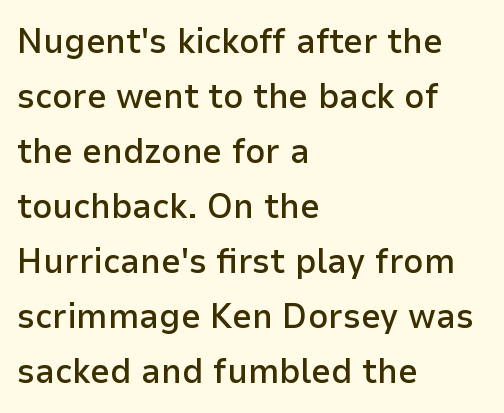
{"serif": "no", "italic": "no", "bold": "semi", "weight": "semibold", "width": "normal", "stroke_contrast": "low", "x_height": "medium", "monospaced": "no", "underline": "no", "align": "left", "line_spacing": "normal", "line_spacing_ratio": 1.57, "letter_spacing": "normal", "letter_spacing_em": 0.0, "glyph_px": 35}
